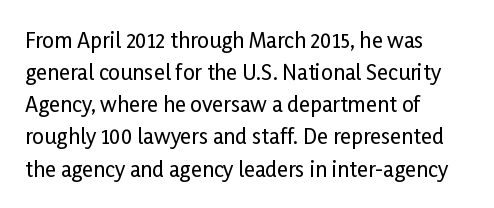
{"italic": "no", "underline": "no", "align": "left", "line_spacing": "normal", "line_spacing_ratio": 1.53, "letter_spacing": "normal", "letter_spacing_em": 0.0, "glyph_px": 21}
